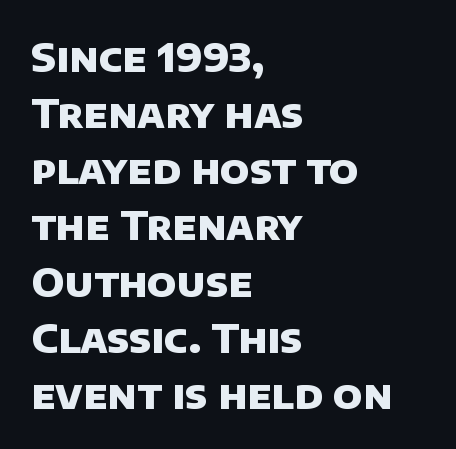
Note the varied advance widths — an 'i' is clearly narrower than an 'm'. Underlining? Definitely not there. Reading down the block, your eye returns to a fixed left position each line. Caption: bold face, heavy strokes. The letters sit at their default tracking, neither squeezed nor spread. Notice how descenders clear the ascenders below comfortably — that's standard leading.
